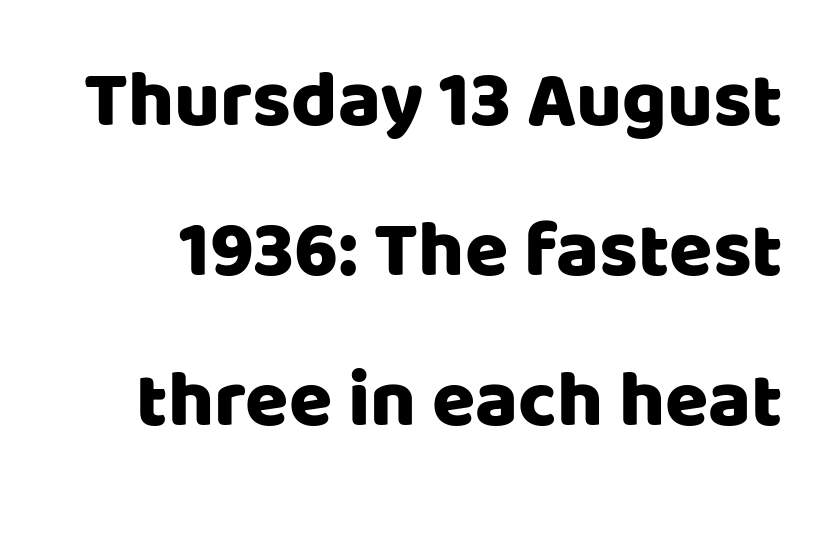
{"serif": "no", "italic": "no", "width": "normal", "stroke_contrast": "low", "x_height": "large", "monospaced": "no", "underline": "no", "line_spacing": "loose", "line_spacing_ratio": 1.9, "letter_spacing": "normal", "letter_spacing_em": 0.0, "glyph_px": 79}
